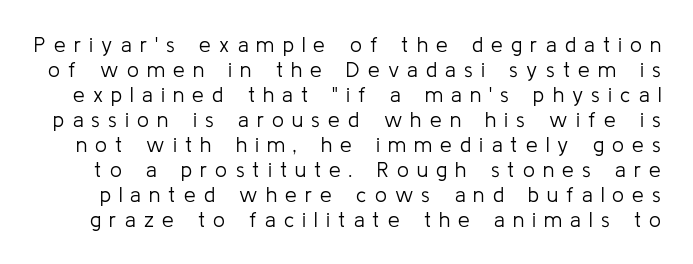
Weight: not bold — regular or lighter. Letters rest on an invisible, unmarked baseline. The letterforms stand isolated, each surrounded by extra space. Nope, not italic — everything's standing straight.
